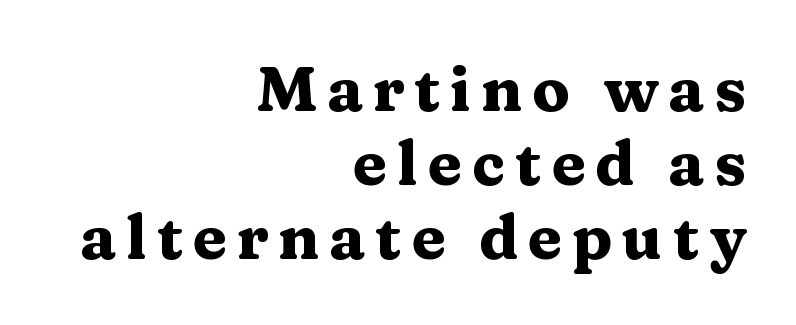
The words here are not underlined. The passage shown is typeset with a serif family. These lines carry a lot of weight — the face is fully bold. Caption: multi-line text, flush right, ragged left. Think of a printed novel: that variable character pitch is what you see here.
